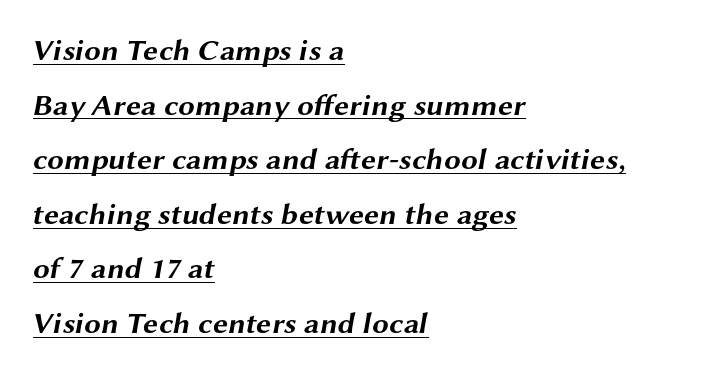
The image shows 30 px bold, wide sans-serif type; set left-aligned, line spacing 1.82x, normal letter spacing, underlined; medium stroke contrast and a medium x-height.
